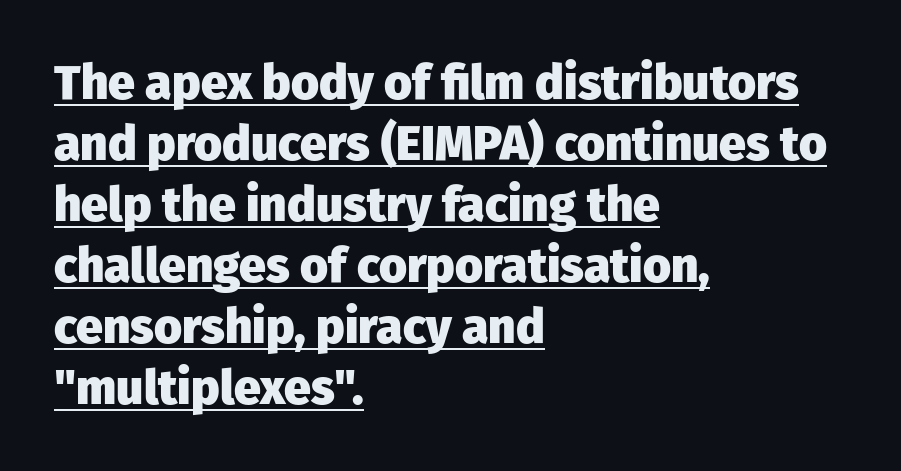
The image shows 48 px heavy sans-serif type, upright; set left-aligned, normal line spacing (1.27x), normal letter spacing, underlined; low stroke contrast and a medium x-height.
